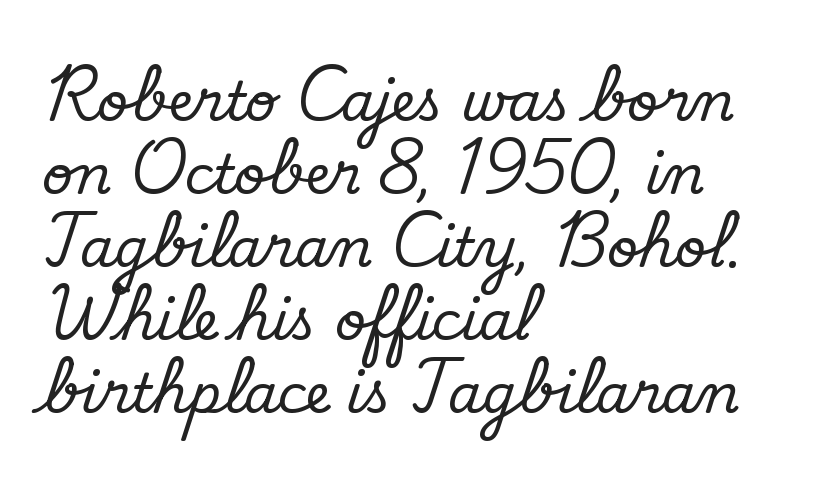
The image shows 54 px regular-weight sans-serif type; set left-aligned, normal line spacing (1.35x), normal letter spacing, not underlined; low stroke contrast and a small x-height.
